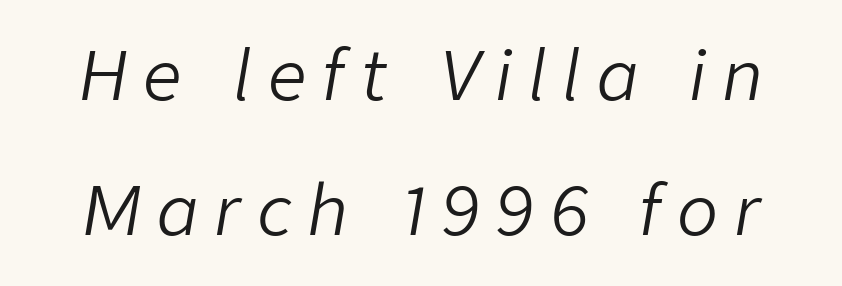
A bare baseline throughout the passage. Nothing heavy about these letters — not bold at all. Someone cranked the tracking dial way up on this one. Spacing verdict: proportional, widths tailored to each character. Emphasis-style slanted type is in use.
